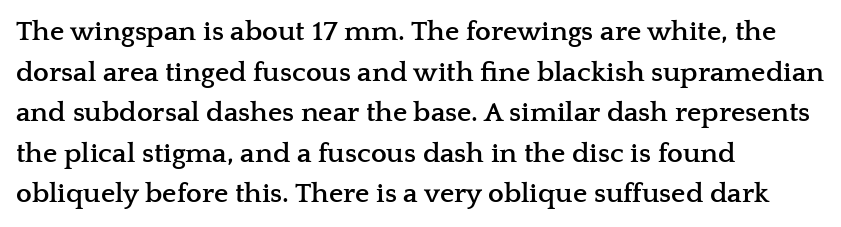
Notice how thick the strokes are: this is what a full bold looks like. The string is rendered with underlining switched off. The font family rendered here belongs to the serif group. A typesetter would call this proportional, since set widths differ per character. Honestly, the row spacing looks completely unremarkable.
